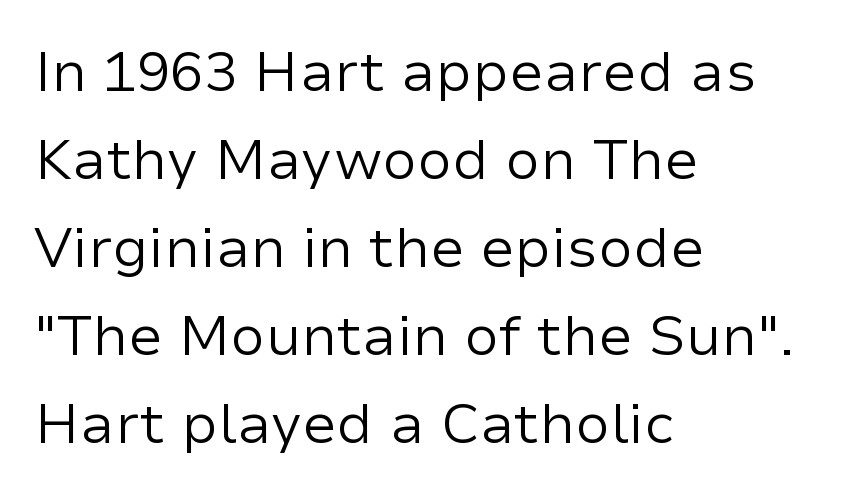
Q: Is the text bold? A: No.
Q: Is the text italic (slanted)? A: No, it is upright.
Q: Is the typeface a serif or a sans-serif typeface? A: Sans-serif.
Q: Is the text underlined? A: No.
Q: How is the paragraph aligned? A: Left-aligned.
Q: Is the spacing between letters normal or unusually wide? A: Normal.
Q: Is the spacing between lines tight, normal or loose? A: Normal.
Q: Width (condensed, normal, or wide)? A: Normal.
Q: Stroke contrast? A: Low.
Q: x-height? A: Medium.
Q: Monospaced? A: No.
